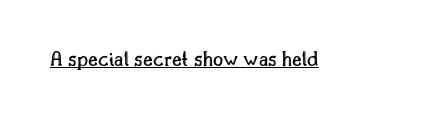
The image shows 22 px text type, upright; set normal letter spacing, underlined.
